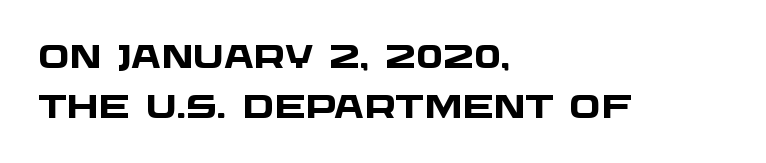
{"serif": "no", "bold": "yes", "weight": "heavy", "width": "wide", "stroke_contrast": "low", "x_height": "large", "monospaced": "no", "underline": "no", "align": "left", "line_spacing": "normal", "line_spacing_ratio": 1.51, "letter_spacing": "normal", "letter_spacing_em": 0.0, "glyph_px": 33}
